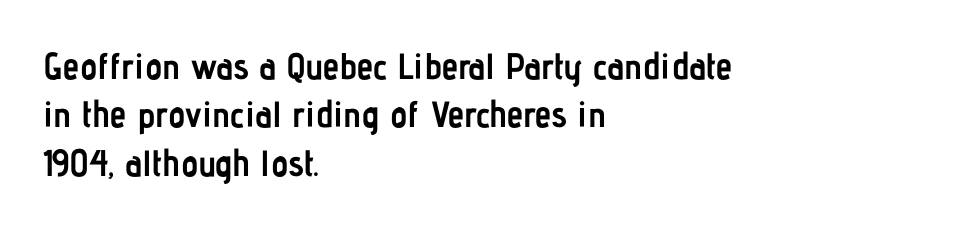
{"serif": "no", "italic": "no", "bold": "yes", "weight": "semibold", "width": "condensed", "stroke_contrast": "low", "x_height": "medium", "monospaced": "no", "underline": "no", "align": "left", "line_spacing": "normal", "line_spacing_ratio": 1.31, "letter_spacing": "normal", "letter_spacing_em": 0.0, "glyph_px": 37}
